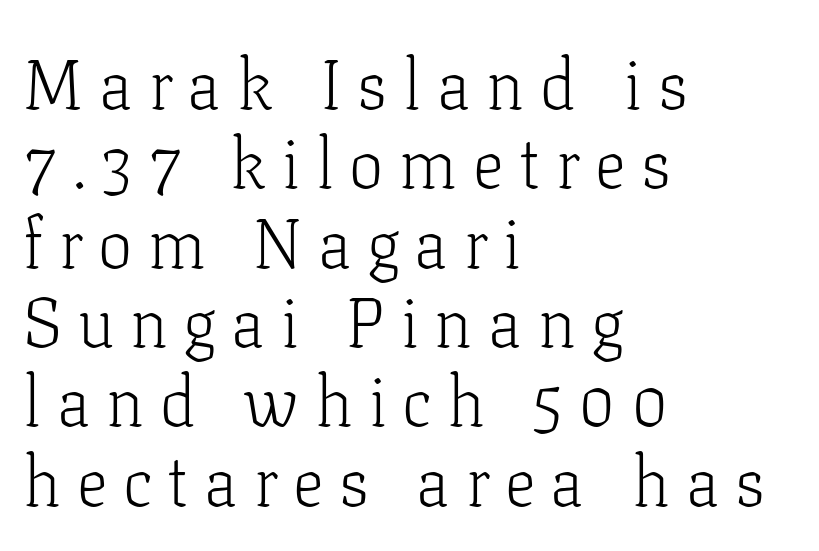
The letterforms stand isolated, each surrounded by extra space. Vertical stems look standard width or narrower in stroke. When letters stand straight like this, we call the style roman or upright. Typographically, this falls in the serif category.
